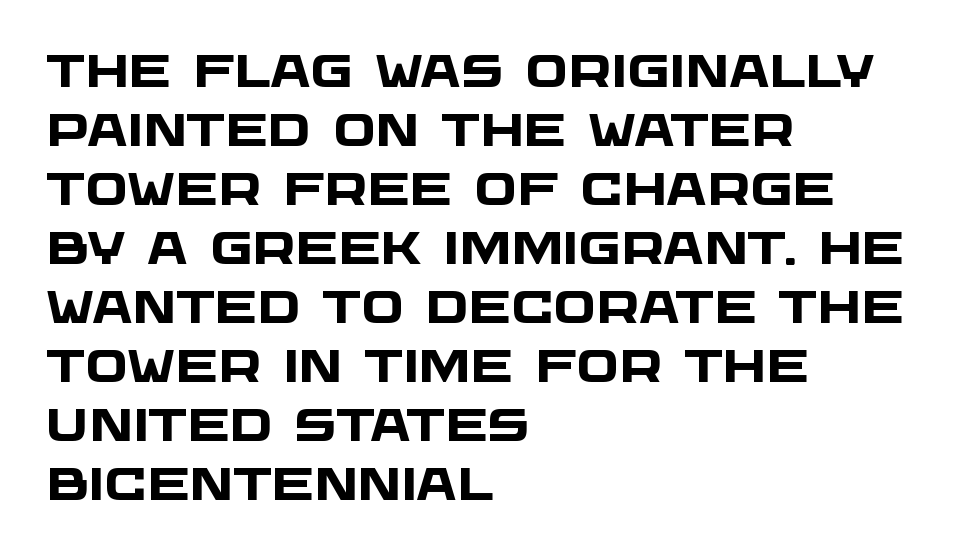
Short note: letters normally spaced. Baseline-to-baseline distance is the conventional proportion of letter height. Is this a fixed-width face? No — the glyphs have proportional, varying widths. If you drew a ruler down the left edge, every line would touch it. Serifs: no, the terminals of the letterforms are clean. What weight is shown? A full bold with thick strokes.
